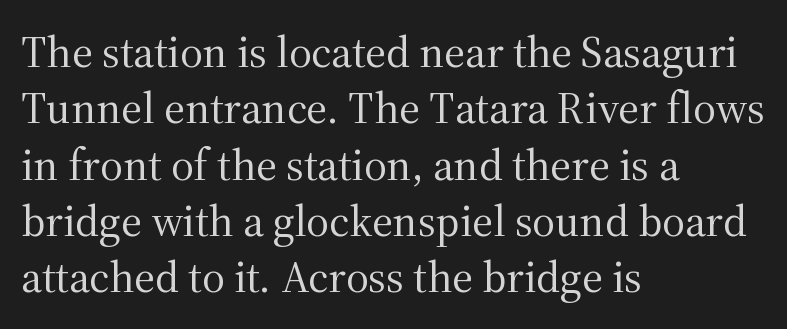
The image shows 44 px regular-weight serif type, upright; set left-aligned, normal line spacing (1.28x), normal letter spacing, not underlined; medium stroke contrast and a medium x-height.
